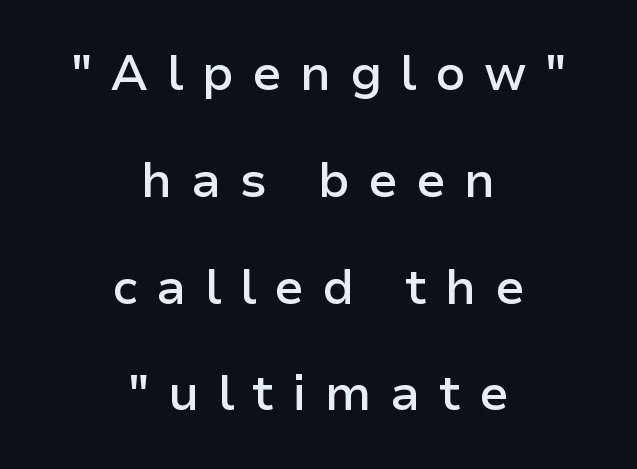
Q: Is the text bold? A: Semi-bold.
Q: Is the text italic (slanted)? A: No, it is upright.
Q: Is the typeface a serif or a sans-serif typeface? A: Sans-serif.
Q: Is the text underlined? A: No.
Q: How is the paragraph aligned? A: Centered.
Q: Is the spacing between letters normal or unusually wide? A: Unusually wide.
Q: Is the spacing between lines tight, normal or loose? A: Loose.
Q: Width (condensed, normal, or wide)? A: Normal.
Q: Stroke contrast? A: Low.
Q: x-height? A: Medium.
Q: Monospaced? A: No.
